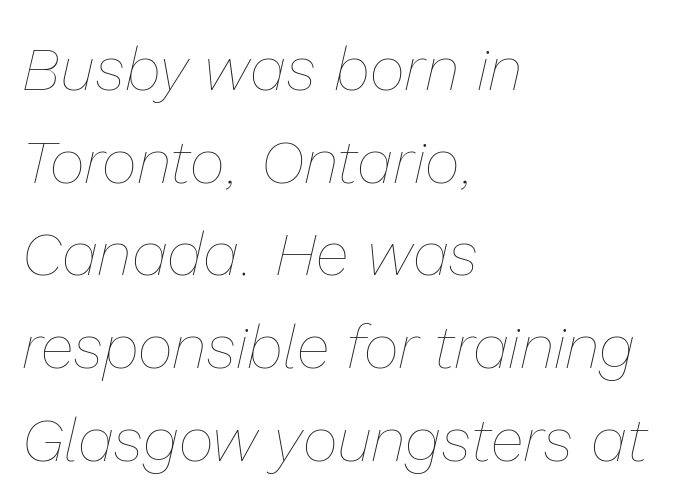
{"italic": "yes", "lean": "right", "slant_degrees": 13, "bold": "no", "weight": "thin", "width": "normal", "stroke_contrast": "low", "x_height": "medium", "monospaced": "no", "underline": "no", "align": "left", "line_spacing": "normal", "line_spacing_ratio": 1.52, "letter_spacing": "normal", "letter_spacing_em": 0.0, "glyph_px": 61}
